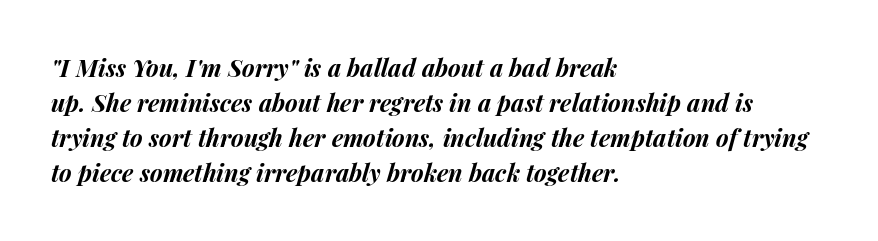
Q: Is the text bold? A: Yes.
Q: Is the text italic (slanted)? A: Yes, it leans right by about 14 degrees.
Q: Is the text underlined? A: No.
Q: How is the paragraph aligned? A: Left-aligned.
Q: Is the spacing between letters normal or unusually wide? A: Normal.
Q: Is the spacing between lines tight, normal or loose? A: Normal.
